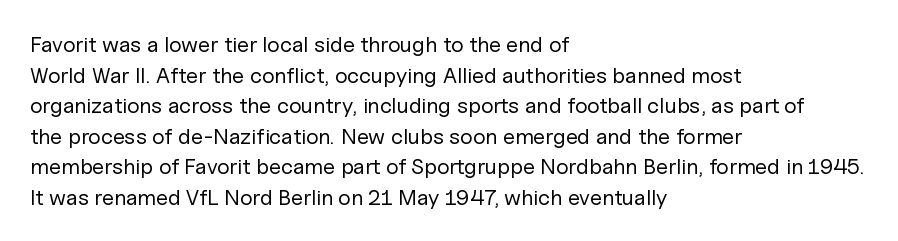
{"italic": "no", "bold": "no", "underline": "no", "align": "left", "line_spacing": "normal", "line_spacing_ratio": 1.39, "letter_spacing": "normal", "letter_spacing_em": 0.0, "glyph_px": 22}
